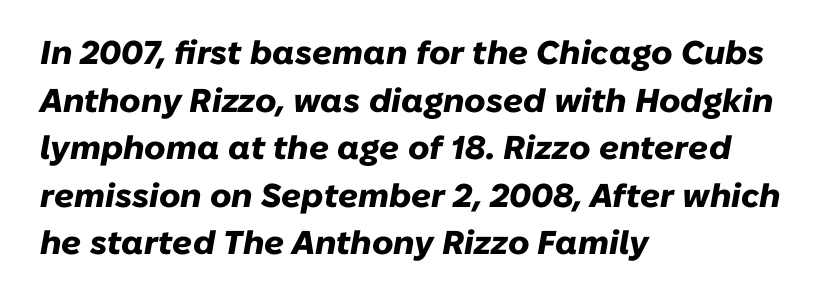
Lines of text with bare space underneath. The passage shown stacks its lines at a standard gap. Proportional: the letters do not fall into vertical columns. There is no visible air inserted between adjacent glyphs.
